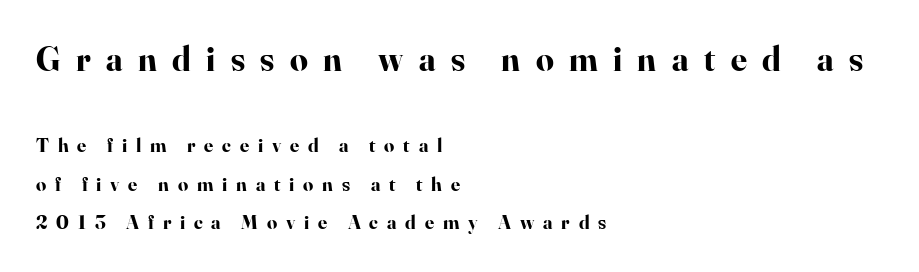
{"serif": "yes", "italic": "no", "bold": "yes", "weight": "bold", "width": "normal", "stroke_contrast": "high", "x_height": "small", "monospaced": "no", "underline": "no", "align": "left", "line_spacing": "loose", "line_spacing_ratio": 1.94, "letter_spacing": "wide", "letter_spacing_em": 0.44, "larger_block": "first", "size_ratio": 1.75, "glyph_px": 35}
